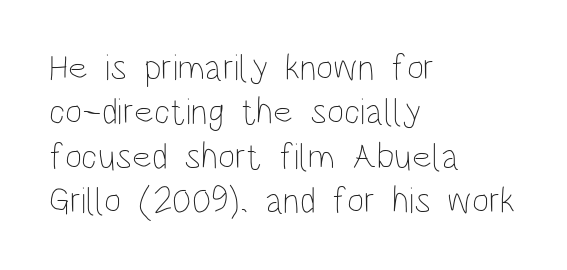
The image shows 37 px thin, condensed type, upright; set left-aligned, line spacing 1.2x, normal letter spacing, not underlined; low stroke contrast and a large x-height.
